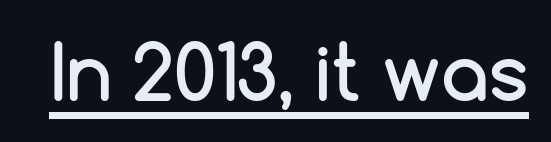
The image shows 76 px sans-serif type, upright; set normal letter spacing, underlined; low stroke contrast and a medium x-height.
